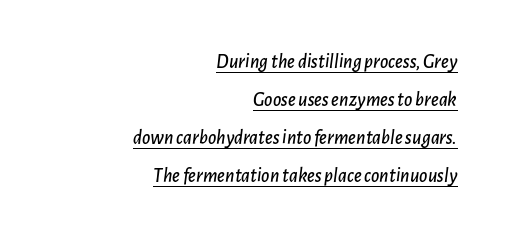
{"italic": "yes", "lean": "right", "slant_degrees": 7, "underline": "yes", "align": "right", "line_spacing": "loose", "line_spacing_ratio": 1.9, "letter_spacing": "normal", "letter_spacing_em": 0.0, "glyph_px": 20}
